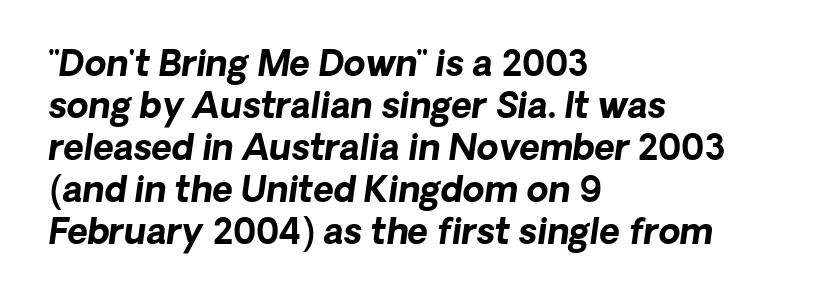
The image shows 35 px bold type, italic (leaning right); set left-aligned, line spacing 1.2x, normal letter spacing, not underlined; low stroke contrast and a medium x-height.
